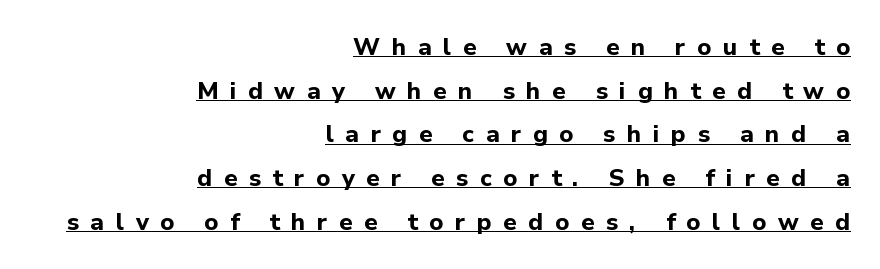
Every character sits straight up, as roman type does. The paragraph shown leans on its right margin. The horizontal fit of the characters is loose and conspicuously gappy. What decoration does the sample have? An underline. In terms of weight, the rendering is a true, heavy bold.
